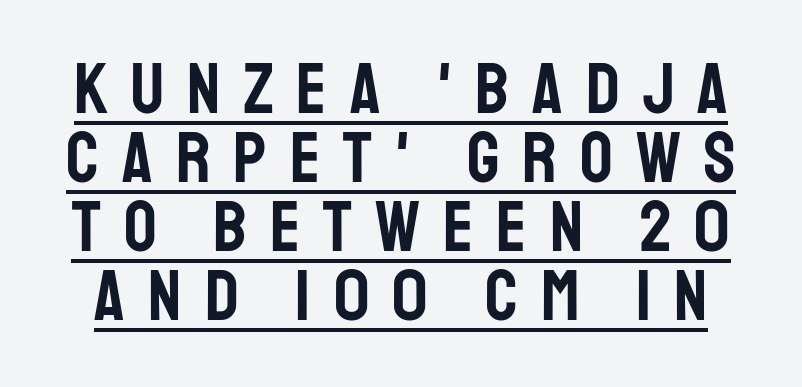
This sample carries an underscore along the baseline area. The gaps between neighbouring characters are conspicuously large. No italicization has been applied; the sample stays upright. Is this a fixed-width face? No — the glyphs have proportional, varying widths. Check where the strokes stop: nothing finishes them off — pure sans. Very little white space separates one row of letters from the next.
